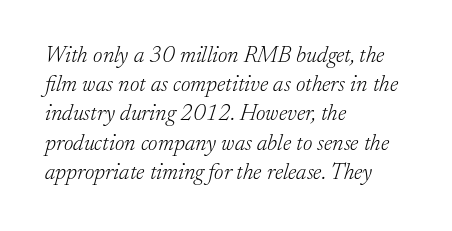
The image shows 23 px text type, italic (leaning right); set left-aligned, normal line spacing (1.27x), normal letter spacing, not underlined.
